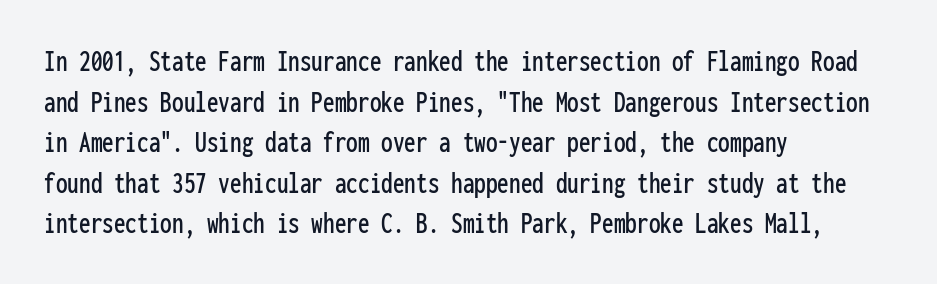
The image shows 31 px condensed sans-serif type, upright, monospaced; set left-aligned, normal line spacing (1.31x), normal letter spacing, not underlined; low stroke contrast and a medium x-height.
